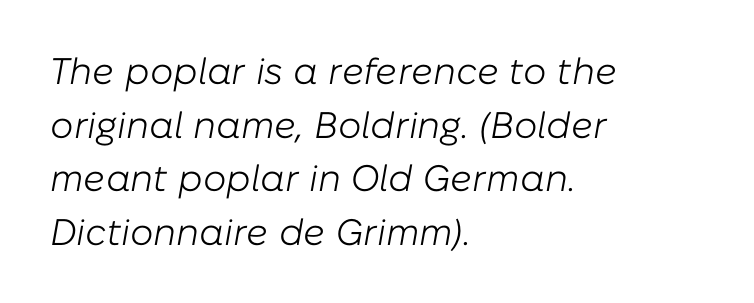
These lines are rendered in a variable-pitch font. Looking at the ascenders, they clearly lean. This reads as an unemphasized weight, regular at the heaviest. The designer left line spacing at the default. Underlining? Definitely not there.
